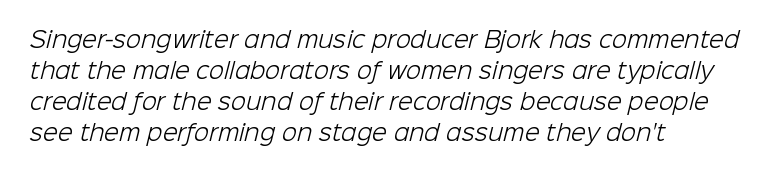
The image shows 22 px text type; set left-aligned, normal line spacing (1.41x), normal letter spacing, not underlined.
